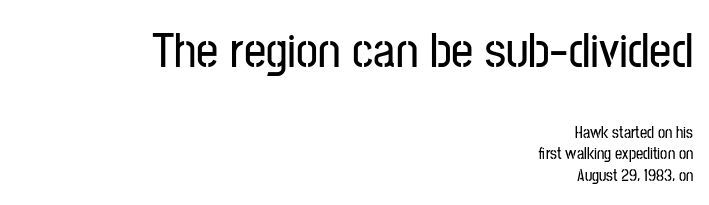
Q: Is the text italic (slanted)? A: No, it is upright.
Q: Is the typeface a serif or a sans-serif typeface? A: Sans-serif.
Q: Is the text underlined? A: No.
Q: How is the paragraph aligned? A: Right-aligned.
Q: Is the spacing between letters normal or unusually wide? A: Normal.
Q: Is the spacing between lines tight, normal or loose? A: Normal.
Q: Which block of text is set in a larger size, the first (top) or the second (bottom)? A: The first (top) one.
Q: Width (condensed, normal, or wide)? A: Condensed.
Q: Stroke contrast? A: Low.
Q: x-height? A: Medium.
Q: Monospaced? A: No.
